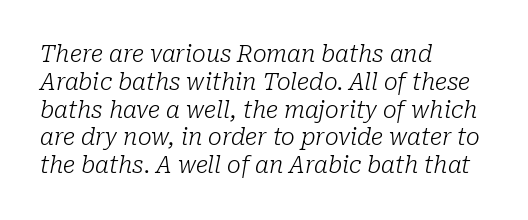
Q: Is the text bold? A: No.
Q: Is the text italic (slanted)? A: Yes, it leans right by about 10 degrees.
Q: Is the text underlined? A: No.
Q: How is the paragraph aligned? A: Left-aligned.
Q: Is the spacing between letters normal or unusually wide? A: Normal.
